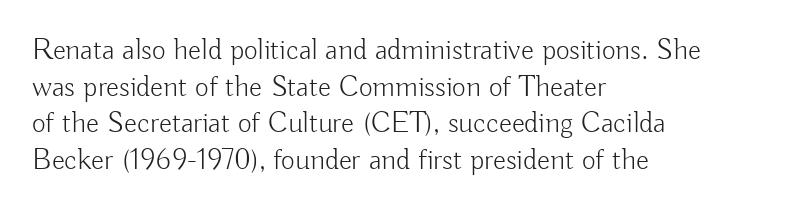
Q: Is the text bold? A: No.
Q: Is the text italic (slanted)? A: No, it is upright.
Q: Is the typeface a serif or a sans-serif typeface? A: Sans-serif.
Q: Is the text underlined? A: No.
Q: How is the paragraph aligned? A: Left-aligned.
Q: Is the spacing between letters normal or unusually wide? A: Normal.
Q: Width (condensed, normal, or wide)? A: Normal.
Q: Stroke contrast? A: Low.
Q: x-height? A: Small.
Q: Monospaced? A: No.
